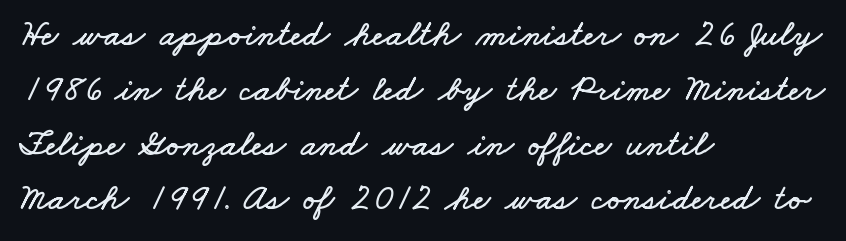
{"width": "wide", "stroke_contrast": "low", "x_height": "small", "monospaced": "no", "underline": "no", "align": "left", "line_spacing": "normal", "line_spacing_ratio": 1.48, "letter_spacing": "normal", "letter_spacing_em": 0.0, "glyph_px": 37}
